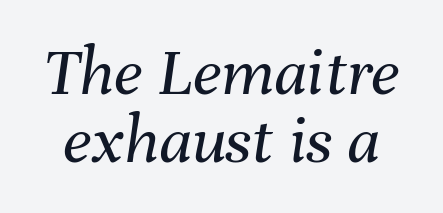
The image shows 70 px regular-weight type, italic (leaning right); set tight line spacing (0.97x), normal letter spacing, not underlined; medium stroke contrast and a medium x-height.
